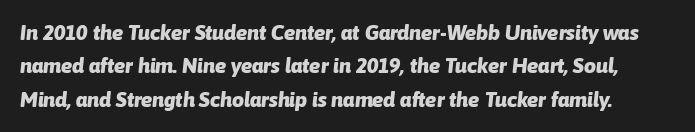
Q: Is the text bold? A: Yes.
Q: Is the text italic (slanted)? A: Yes, it leans right by about 6 degrees.
Q: Is the text underlined? A: No.
Q: Is the spacing between letters normal or unusually wide? A: Normal.
Q: Is the spacing between lines tight, normal or loose? A: Normal.
